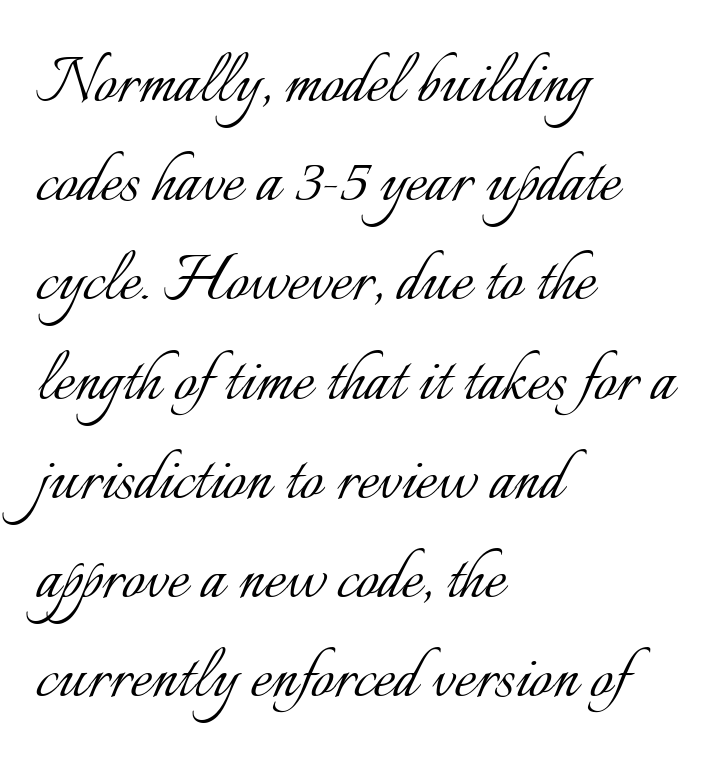
{"bold": "no", "weight": "light", "width": "normal", "stroke_contrast": "low", "x_height": "small", "monospaced": "no", "underline": "no", "align": "left", "line_spacing_ratio": 1.24, "letter_spacing": "normal", "letter_spacing_em": 0.0, "glyph_px": 80}
